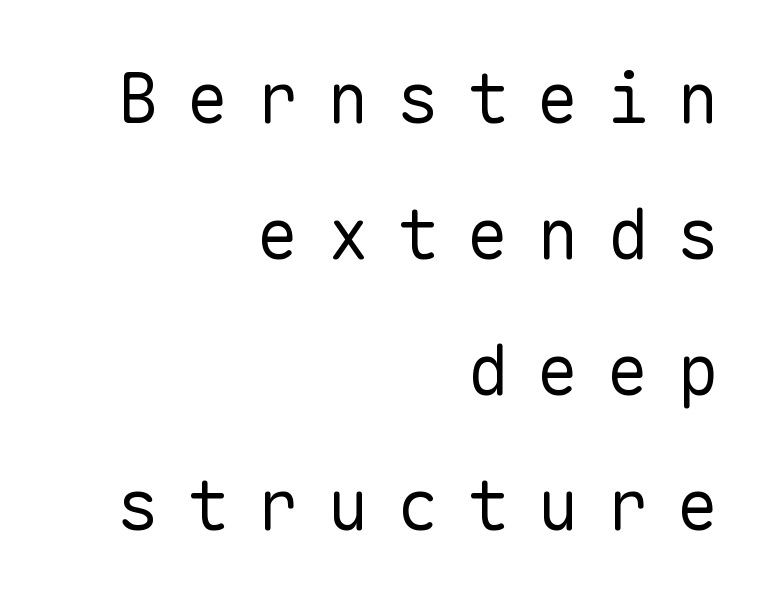
Q: Is the text bold? A: No.
Q: Is the text italic (slanted)? A: No, it is upright.
Q: Is the typeface a serif or a sans-serif typeface? A: Sans-serif.
Q: Is the text underlined? A: No.
Q: How is the paragraph aligned? A: Right-aligned.
Q: Is the spacing between letters normal or unusually wide? A: Unusually wide.
Q: Is the spacing between lines tight, normal or loose? A: Loose.
Q: Width (condensed, normal, or wide)? A: Normal.
Q: Stroke contrast? A: Low.
Q: x-height? A: Medium.
Q: Monospaced? A: Yes.
